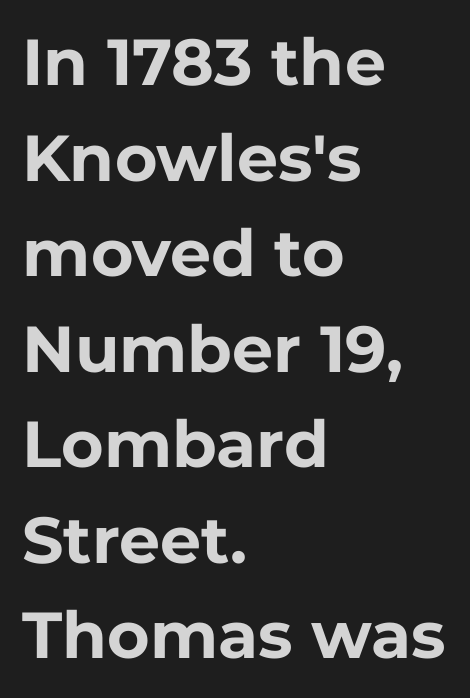
Q: Is the text bold? A: Yes.
Q: Is the text italic (slanted)? A: No, it is upright.
Q: Is the typeface a serif or a sans-serif typeface? A: Sans-serif.
Q: Is the text underlined? A: No.
Q: How is the paragraph aligned? A: Left-aligned.
Q: Is the spacing between letters normal or unusually wide? A: Normal.
Q: Is the spacing between lines tight, normal or loose? A: Normal.
Q: Width (condensed, normal, or wide)? A: Normal.
Q: Stroke contrast? A: Low.
Q: x-height? A: Medium.
Q: Monospaced? A: No.
